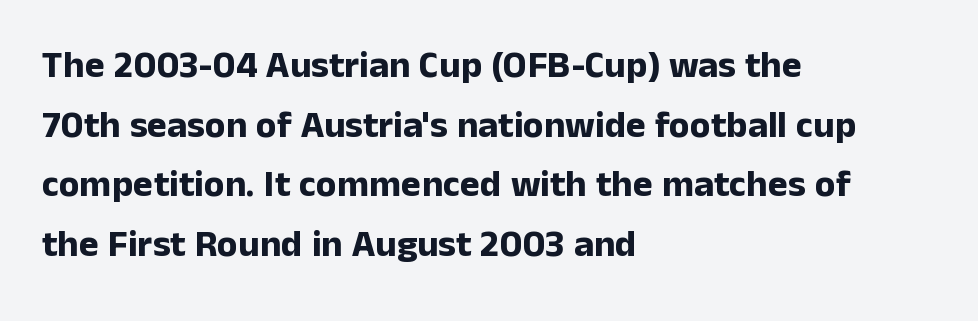
A normal amount of white space separates one row of letters from the next. Rendered with straight, roman letterforms. The passage shown is not underscored anywhere. No feet cap the strokes, marking this as sans-serif type. Spacing between characters is what you'd get straight out of the box. A student would call this left alignment; a typographer would say flush left, rag right.
